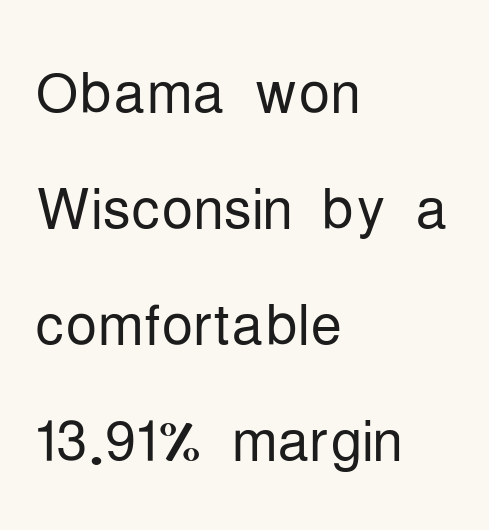
Q: Is the text bold? A: No.
Q: Is the text italic (slanted)? A: No, it is upright.
Q: Is the typeface a serif or a sans-serif typeface? A: Sans-serif.
Q: Is the text underlined? A: No.
Q: How is the paragraph aligned? A: Left-aligned.
Q: Is the spacing between letters normal or unusually wide? A: Normal.
Q: Is the spacing between lines tight, normal or loose? A: Normal.
Q: Width (condensed, normal, or wide)? A: Condensed.
Q: Stroke contrast? A: Low.
Q: x-height? A: Medium.
Q: Monospaced? A: No.
